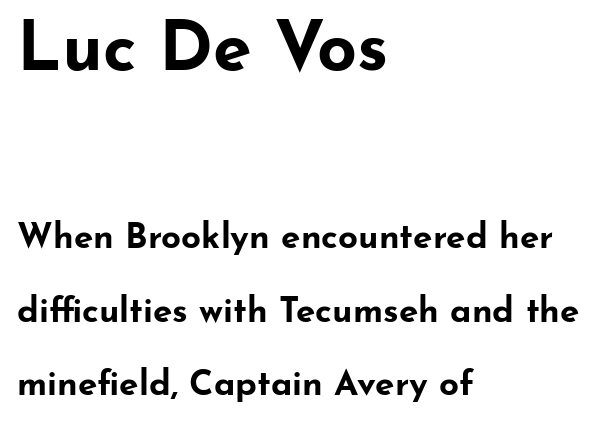
Q: Is the text bold? A: Yes.
Q: Is the text italic (slanted)? A: No, it is upright.
Q: Is the typeface a serif or a sans-serif typeface? A: Sans-serif.
Q: Is the text underlined? A: No.
Q: How is the paragraph aligned? A: Left-aligned.
Q: Is the spacing between letters normal or unusually wide? A: Normal.
Q: Is the spacing between lines tight, normal or loose? A: Loose.
Q: Which block of text is set in a larger size, the first (top) or the second (bottom)? A: The first (top) one.
Q: Width (condensed, normal, or wide)? A: Wide.
Q: Stroke contrast? A: Low.
Q: x-height? A: Small.
Q: Monospaced? A: No.
